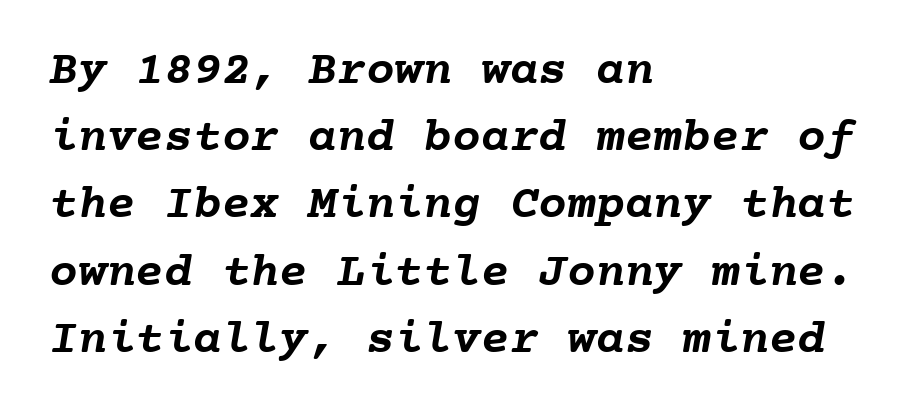
The rendering anchors every line to the left-hand side. Each letter, wide or thin by design, is forced into the same width here. The typesetting leans heavy: a genuine bold. Students, observe: this is what conventionally led text looks like.
